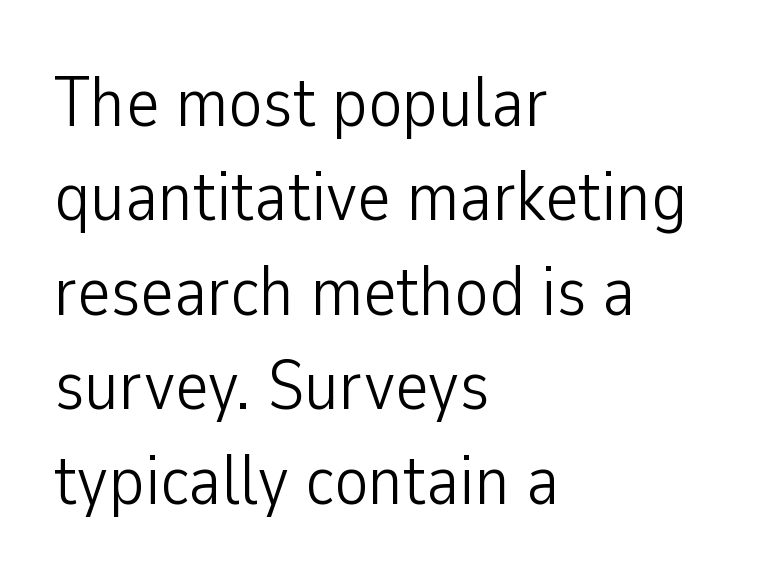
Is the letter spacing exaggerated? No — it looks like the ordinary default. Character widths vary here, with narrow letters taking less room than wide ones. The compositor pushed each line to the left boundary. Upright lettering throughout.
